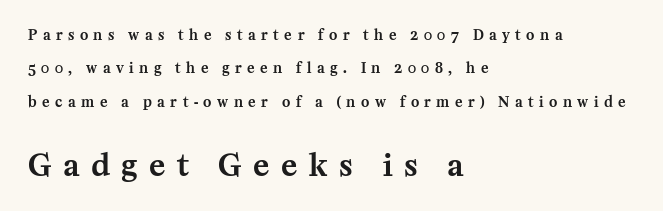
The letters advance in unequal steps, a hallmark of proportional type. Whoever set this made the second block the dominant, larger element. These lines stand farther apart than default settings would place them. The specimen reads as upright at a glance. Does extra space separate the letters? Yes, quite a lot of it.
